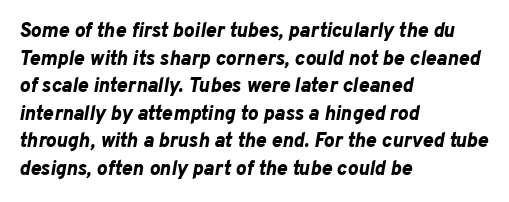
Q: Is the text bold? A: Yes.
Q: Is the text italic (slanted)? A: Yes, it leans right by about 10 degrees.
Q: Is the text underlined? A: No.
Q: How is the paragraph aligned? A: Left-aligned.
Q: Is the spacing between letters normal or unusually wide? A: Normal.
Q: Is the spacing between lines tight, normal or loose? A: Normal.
